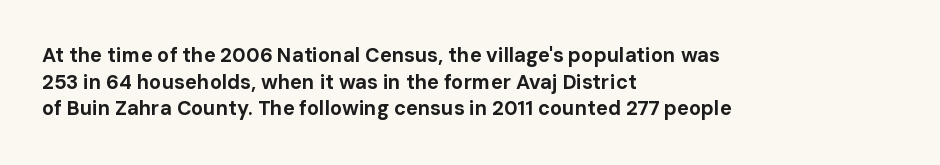
The typography opts for an upright posture over an oblique one. A classic flush-left, rag-right setting is used for this passage. Words appear dense and cohesive because spacing is normal. A full-strength bold gives these letters their thick strokes. Rule under the text: the space is simply empty.
